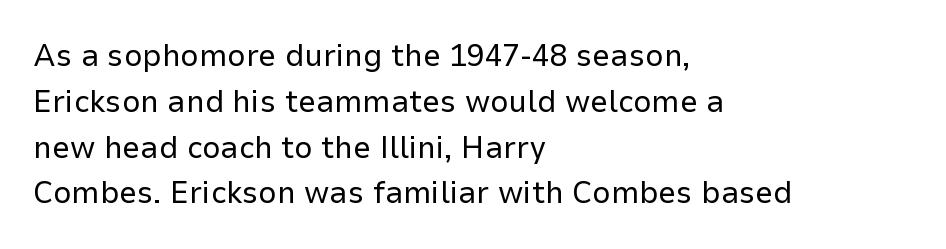
The image shows 32 px regular-weight sans-serif type, upright; set left-aligned, normal line spacing (1.43x), normal letter spacing, not underlined; low stroke contrast and a medium x-height.
